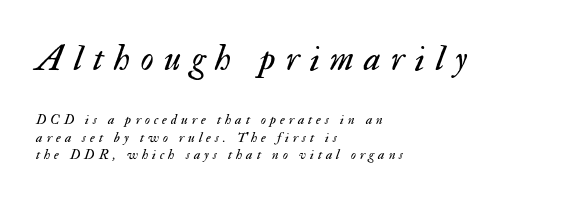
The image shows 36 px regular-weight type, italic (leaning right); set left-aligned, normal line spacing (1.26x), unusually wide letter spacing (+0.29 em), not underlined; the first (top) block is 2.57x larger; medium stroke contrast and a small x-height.
